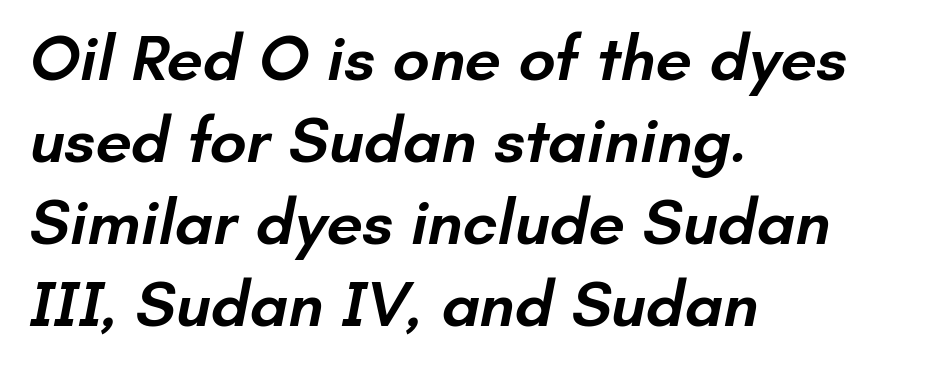
Q: Is the text bold? A: Semi-bold.
Q: Is the typeface a serif or a sans-serif typeface? A: Sans-serif.
Q: Is the text underlined? A: No.
Q: How is the paragraph aligned? A: Left-aligned.
Q: Is the spacing between letters normal or unusually wide? A: Normal.
Q: Is the spacing between lines tight, normal or loose? A: Normal.
Q: Width (condensed, normal, or wide)? A: Normal.
Q: Stroke contrast? A: Low.
Q: x-height? A: Small.
Q: Monospaced? A: No.
